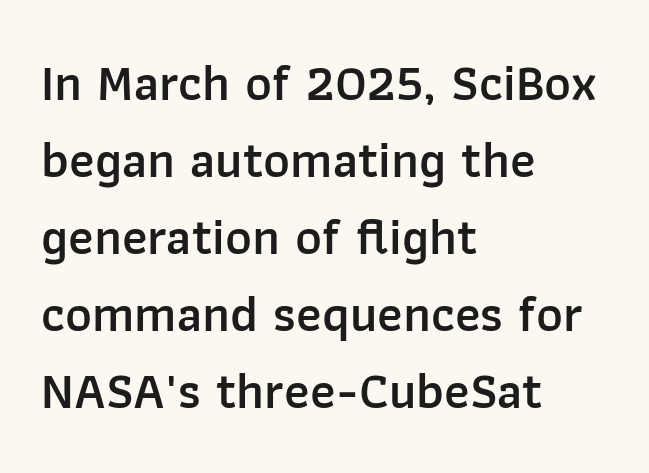
{"serif": "no", "italic": "no", "bold": "semi", "weight": "semibold", "width": "normal", "stroke_contrast": "low", "x_height": "medium", "monospaced": "no", "underline": "no", "align": "left", "line_spacing": "normal", "line_spacing_ratio": 1.51, "letter_spacing": "normal", "letter_spacing_em": 0.0, "glyph_px": 51}
